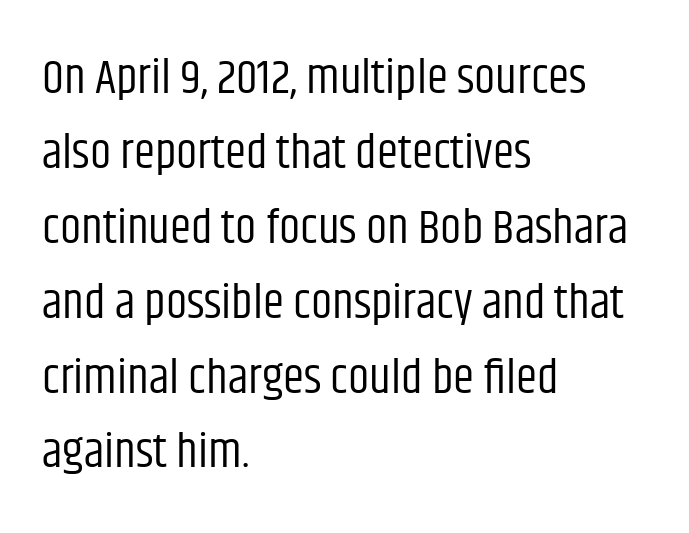
Q: Is the text bold? A: No.
Q: Is the text italic (slanted)? A: No, it is upright.
Q: Is the typeface a serif or a sans-serif typeface? A: Sans-serif.
Q: Is the text underlined? A: No.
Q: How is the paragraph aligned? A: Left-aligned.
Q: Is the spacing between letters normal or unusually wide? A: Normal.
Q: Is the spacing between lines tight, normal or loose? A: Normal.
Q: Width (condensed, normal, or wide)? A: Condensed.
Q: Stroke contrast? A: Low.
Q: x-height? A: Large.
Q: Monospaced? A: No.
